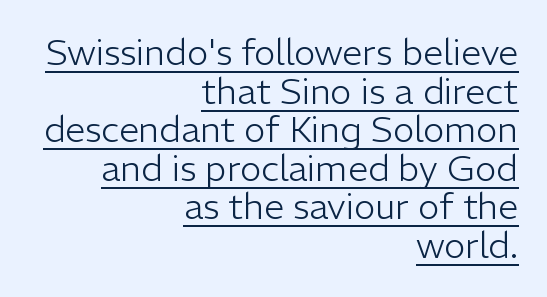
Check where the strokes stop: nothing finishes them off — pure sans. The type sits square on the baseline with zero lean. Words appear dense and cohesive because spacing is normal. Caption: multi-line text, flush right, ragged left. No extra ink here — the face is not bold.
